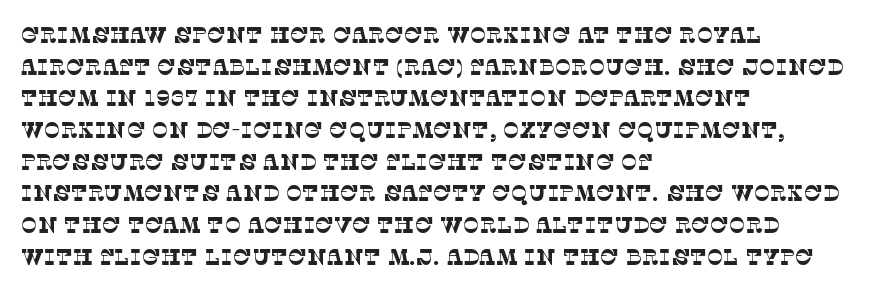
Stroke thickness stays within the range of a standard reading face or lighter. The gaps between neighbouring characters are ordinary and unremarkable. Plain, unruled lines of type. Each line starts at the same left margin while the right side varies. The leading is moderate, giving the passage an even texture.
